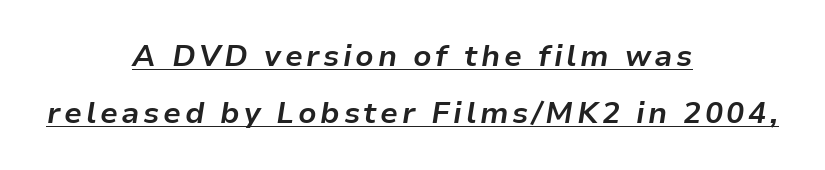
The image shows 30 px bold type, italic (leaning right); set centered, loose line spacing (1.91x), underlined; low stroke contrast and a medium x-height.
